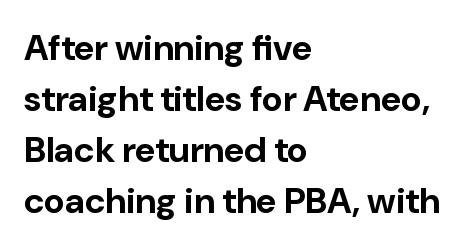
Q: Is the text bold? A: Yes.
Q: Is the text italic (slanted)? A: No, it is upright.
Q: Is the typeface a serif or a sans-serif typeface? A: Sans-serif.
Q: Is the text underlined? A: No.
Q: How is the paragraph aligned? A: Left-aligned.
Q: Is the spacing between letters normal or unusually wide? A: Normal.
Q: Is the spacing between lines tight, normal or loose? A: Normal.
Q: Width (condensed, normal, or wide)? A: Normal.
Q: Stroke contrast? A: Low.
Q: x-height? A: Medium.
Q: Monospaced? A: No.
